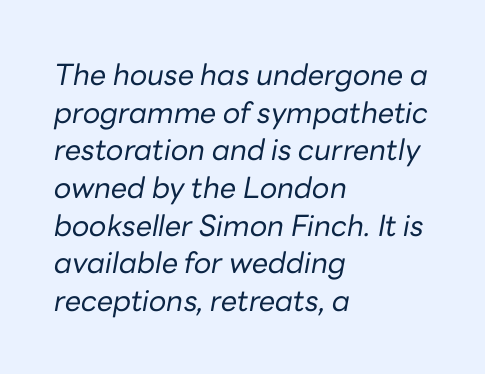
Q: Is the text bold? A: No.
Q: Is the text italic (slanted)? A: Yes, it leans right by about 10 degrees.
Q: Is the text underlined? A: No.
Q: How is the paragraph aligned? A: Left-aligned.
Q: Is the spacing between letters normal or unusually wide? A: Normal.
Q: Is the spacing between lines tight, normal or loose? A: Normal.
Q: Width (condensed, normal, or wide)? A: Normal.
Q: Stroke contrast? A: Low.
Q: x-height? A: Medium.
Q: Monospaced? A: No.
